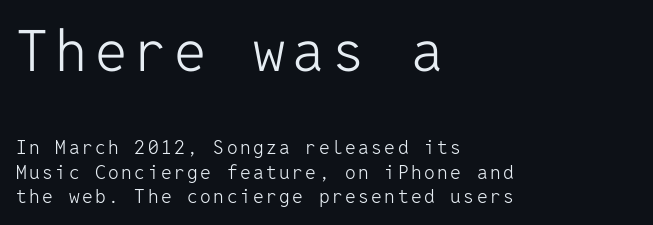
The glyphs in this specimen are sans serif. The letters march in equal steps, a hallmark of fixed-pitch type. Scale decreases going downward across the two blocks. The font's upright variant was chosen for this text.
